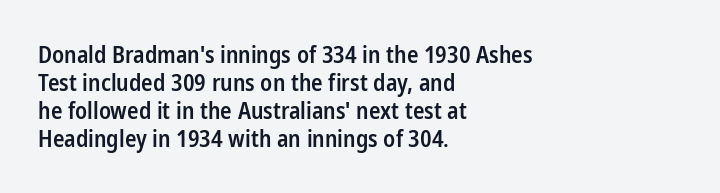
Alignment: flush left. Short note: letters normally spaced. The space directly below the letters is spotless. It's the straight-up-and-down kind of type. Stroke thickness is moderately raised; the sample reads as semibold.
